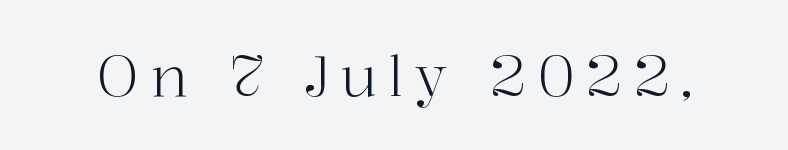
{"serif": "yes", "italic": "no", "bold": "no", "weight": "light", "width": "normal", "stroke_contrast": "high", "x_height": "medium", "monospaced": "no", "underline": "no", "letter_spacing": "wide", "letter_spacing_em": 0.2, "glyph_px": 57}
